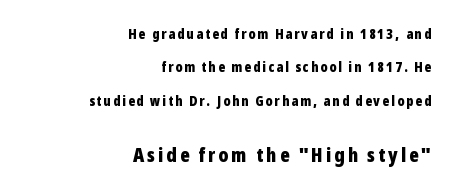
Q: Is the text bold? A: Yes.
Q: Is the text italic (slanted)? A: No, it is upright.
Q: Is the text underlined? A: No.
Q: How is the paragraph aligned? A: Right-aligned.
Q: Is the spacing between lines tight, normal or loose? A: Loose.
Q: Which block of text is set in a larger size, the first (top) or the second (bottom)? A: The second (bottom) one.
